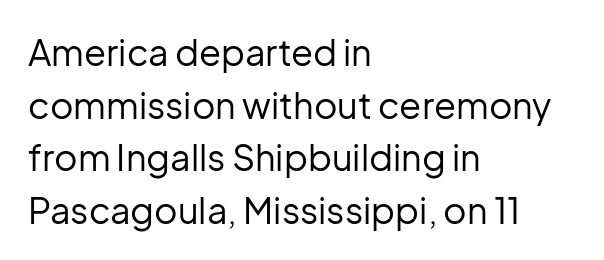
Q: Is the text bold? A: No.
Q: Is the text italic (slanted)? A: No, it is upright.
Q: Is the typeface a serif or a sans-serif typeface? A: Sans-serif.
Q: Is the text underlined? A: No.
Q: How is the paragraph aligned? A: Left-aligned.
Q: Is the spacing between letters normal or unusually wide? A: Normal.
Q: Is the spacing between lines tight, normal or loose? A: Normal.
Q: Width (condensed, normal, or wide)? A: Normal.
Q: Stroke contrast? A: Low.
Q: x-height? A: Medium.
Q: Monospaced? A: No.
